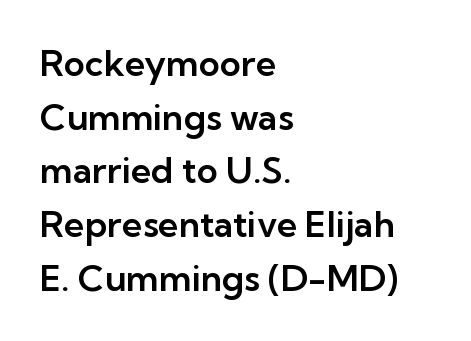
{"serif": "no", "italic": "no", "width": "normal", "stroke_contrast": "low", "x_height": "medium", "monospaced": "no", "underline": "no", "align": "left", "line_spacing": "normal", "line_spacing_ratio": 1.49, "letter_spacing": "normal", "letter_spacing_em": 0.0, "glyph_px": 36}
